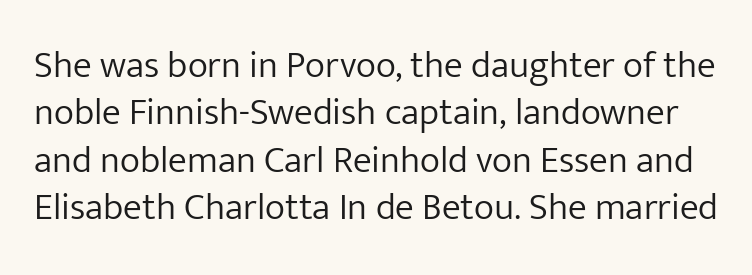
{"serif": "no", "italic": "no", "bold": "no", "weight": "light", "width": "normal", "stroke_contrast": "low", "x_height": "medium", "monospaced": "no", "underline": "no", "line_spacing": "normal", "line_spacing_ratio": 1.25, "letter_spacing": "normal", "letter_spacing_em": 0.0, "glyph_px": 38}
